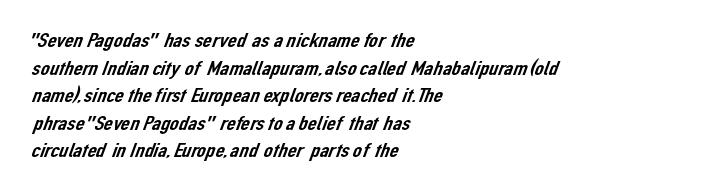
The image shows 20 px text type; set left-aligned, normal line spacing (1.38x), normal letter spacing, not underlined.
